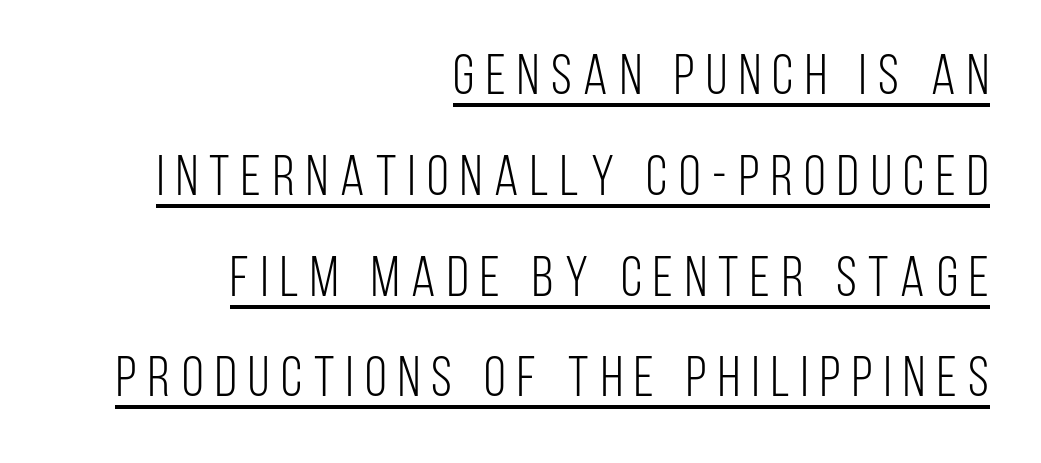
Q: Is the text bold? A: No.
Q: Is the text italic (slanted)? A: No, it is upright.
Q: Is the typeface a serif or a sans-serif typeface? A: Sans-serif.
Q: Is the text underlined? A: Yes.
Q: How is the paragraph aligned? A: Right-aligned.
Q: Is the spacing between letters normal or unusually wide? A: Unusually wide.
Q: Width (condensed, normal, or wide)? A: Condensed.
Q: Stroke contrast? A: Low.
Q: x-height? A: Large.
Q: Monospaced? A: No.
